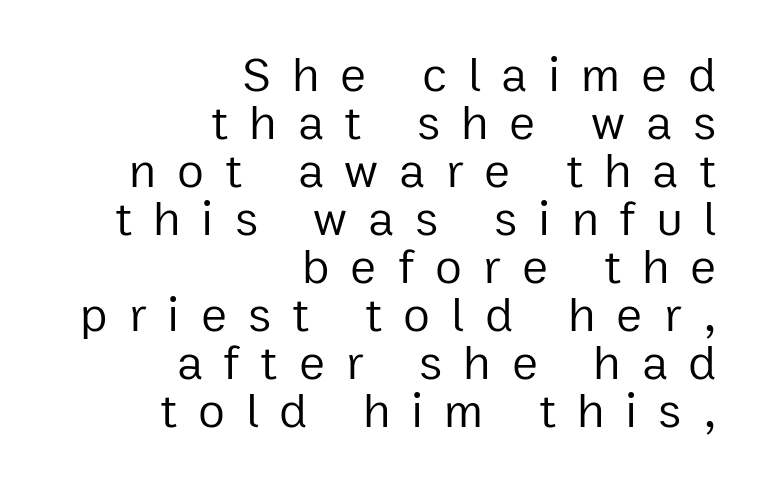
{"serif": "no", "italic": "no", "bold": "no", "weight": "regular", "width": "normal", "stroke_contrast": "low", "x_height": "medium", "monospaced": "no", "underline": "no", "align": "right", "line_spacing": "tight", "line_spacing_ratio": 0.98, "letter_spacing": "wide", "letter_spacing_em": 0.43, "glyph_px": 49}
